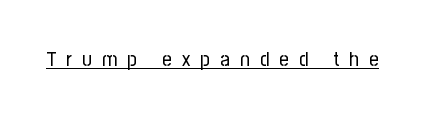
Underline: present. The lettering stays uniformly vertical, giving the passage a roman look. Someone cranked the tracking dial way up on this one. Counters stay open thanks to moderate or lighter strokes.
